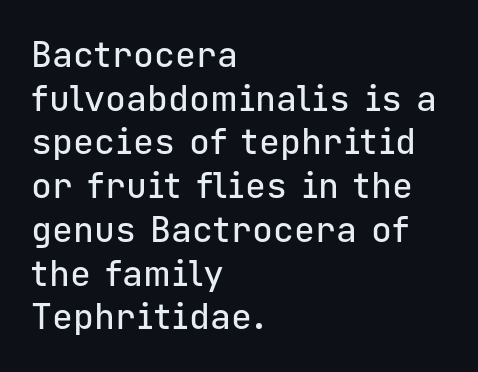
{"serif": "no", "italic": "no", "width": "normal", "stroke_contrast": "low", "x_height": "medium", "monospaced": "yes", "underline": "no", "align": "left", "line_spacing": "normal", "line_spacing_ratio": 1.25, "letter_spacing": "normal", "letter_spacing_em": 0.0, "glyph_px": 35}
